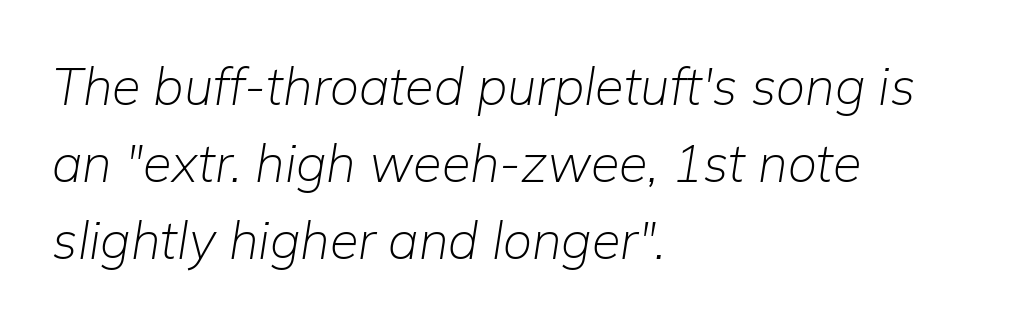
Q: Is the text bold? A: No.
Q: Is the text italic (slanted)? A: Yes, it leans right by about 9 degrees.
Q: Is the text underlined? A: No.
Q: How is the paragraph aligned? A: Left-aligned.
Q: Is the spacing between letters normal or unusually wide? A: Normal.
Q: Is the spacing between lines tight, normal or loose? A: Normal.
Q: Width (condensed, normal, or wide)? A: Normal.
Q: Stroke contrast? A: Low.
Q: x-height? A: Medium.
Q: Monospaced? A: No.
